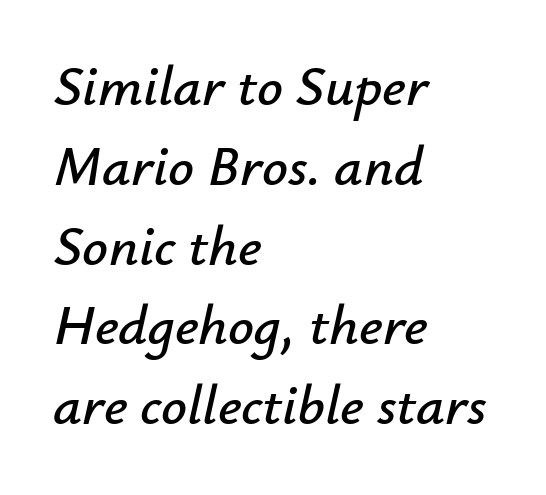
Q: Is the text italic (slanted)? A: Yes, it leans right by about 12 degrees.
Q: Is the text underlined? A: No.
Q: How is the paragraph aligned? A: Left-aligned.
Q: Is the spacing between letters normal or unusually wide? A: Normal.
Q: Is the spacing between lines tight, normal or loose? A: Normal.
Q: Width (condensed, normal, or wide)? A: Normal.
Q: Stroke contrast? A: Low.
Q: x-height? A: Small.
Q: Monospaced? A: No.
